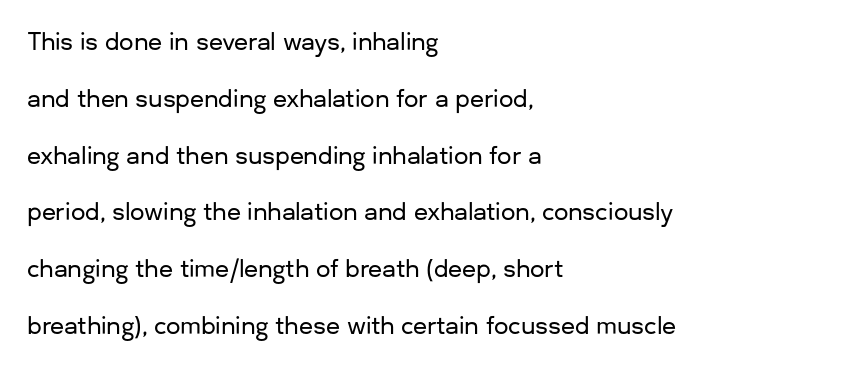
{"italic": "no", "underline": "no", "align": "left", "line_spacing": "loose", "line_spacing_ratio": 2.47, "letter_spacing": "normal", "letter_spacing_em": 0.0, "glyph_px": 23}
